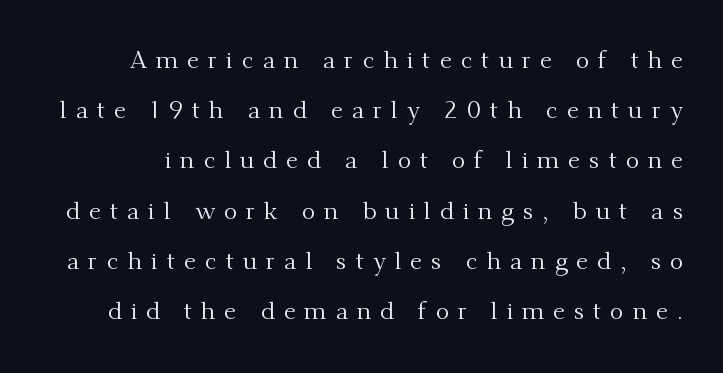
Q: Is the text bold? A: No.
Q: Is the text italic (slanted)? A: No, it is upright.
Q: Is the text underlined? A: No.
Q: Is the spacing between letters normal or unusually wide? A: Unusually wide.
Q: Is the spacing between lines tight, normal or loose? A: Loose.
